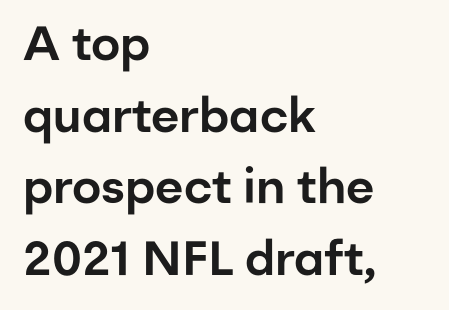
The image shows 48 px sans-serif type, upright; set left-aligned, normal line spacing (1.49x), normal letter spacing, not underlined; low stroke contrast and a medium x-height.
